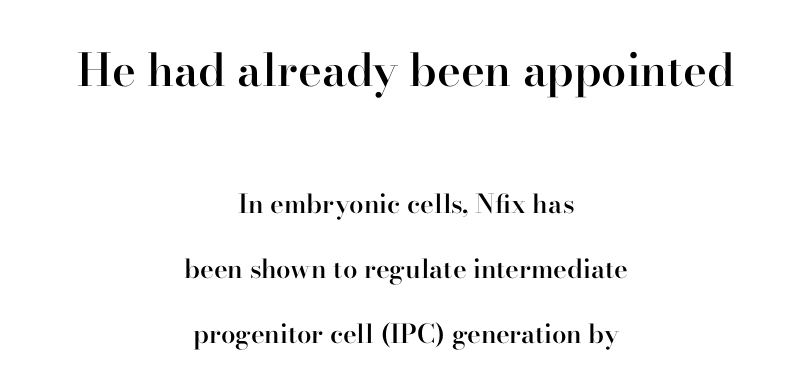
Q: Is the text bold? A: Semi-bold.
Q: Is the text italic (slanted)? A: No, it is upright.
Q: Is the typeface a serif or a sans-serif typeface? A: Serif.
Q: Is the text underlined? A: No.
Q: How is the paragraph aligned? A: Centered.
Q: Is the spacing between letters normal or unusually wide? A: Normal.
Q: Is the spacing between lines tight, normal or loose? A: Loose.
Q: Which block of text is set in a larger size, the first (top) or the second (bottom)? A: The first (top) one.
Q: Width (condensed, normal, or wide)? A: Normal.
Q: Stroke contrast? A: High.
Q: x-height? A: Small.
Q: Monospaced? A: No.
